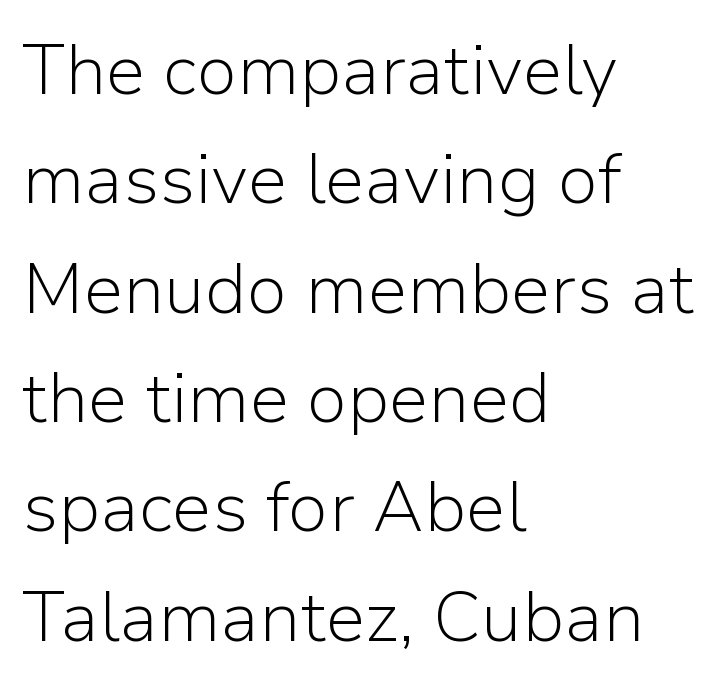
The image shows 71 px light sans-serif type, upright; set left-aligned, normal line spacing (1.54x), normal letter spacing, not underlined; low stroke contrast and a medium x-height.
